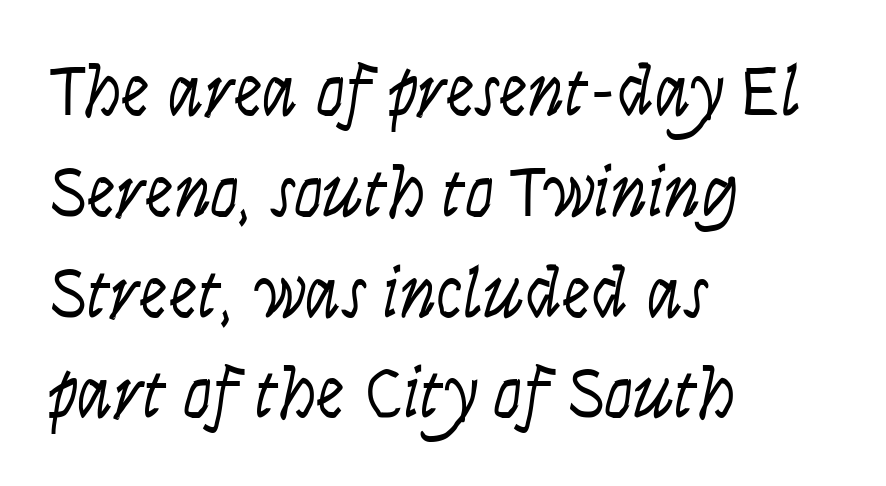
In CSS terms this would be text-align: left. Unbolded letterforms with no extra heft. The baseline area is clear. A typesetter would mark this as italic. Reading down the column, the eye jumps a familiar distance to each next line. Tracking value appears to be zero — textbook default spacing.
